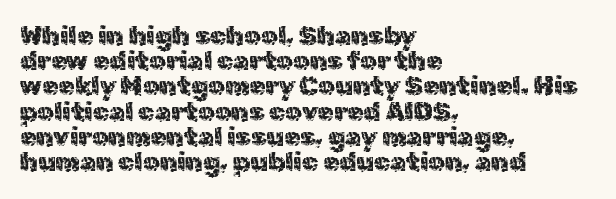
The image shows 26 px text type, upright; set left-aligned, tight line spacing (0.97x), normal letter spacing, not underlined.
